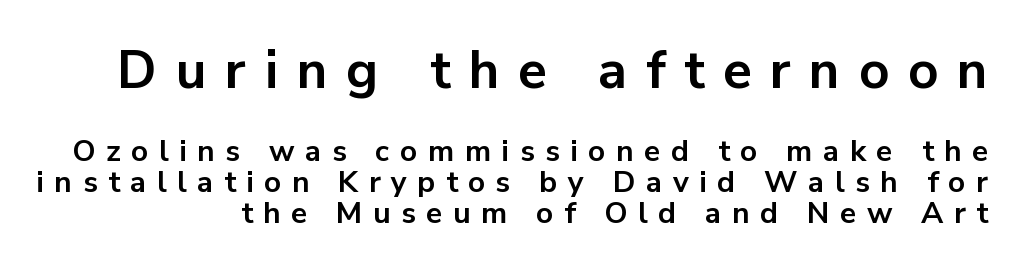
Q: Is the text bold? A: Yes.
Q: Is the text italic (slanted)? A: No, it is upright.
Q: Is the typeface a serif or a sans-serif typeface? A: Sans-serif.
Q: Is the text underlined? A: No.
Q: How is the paragraph aligned? A: Right-aligned.
Q: Is the spacing between letters normal or unusually wide? A: Unusually wide.
Q: Is the spacing between lines tight, normal or loose? A: Tight.
Q: Which block of text is set in a larger size, the first (top) or the second (bottom)? A: The first (top) one.
Q: Width (condensed, normal, or wide)? A: Normal.
Q: Stroke contrast? A: Low.
Q: x-height? A: Medium.
Q: Monospaced? A: No.
